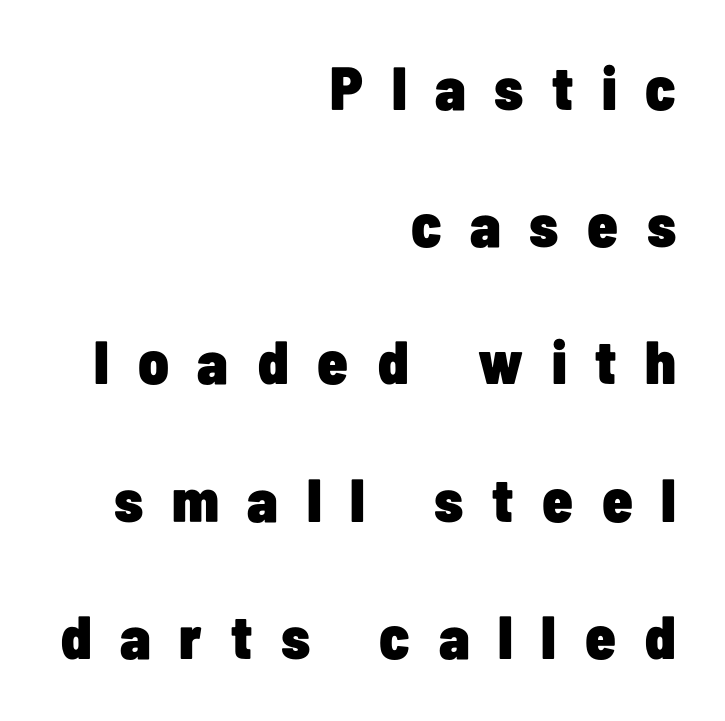
The image shows 61 px heavy, condensed sans-serif type, upright; set right-aligned, loose line spacing (2.25x), unusually wide letter spacing (+0.47 em), not underlined; low stroke contrast and a medium x-height.
